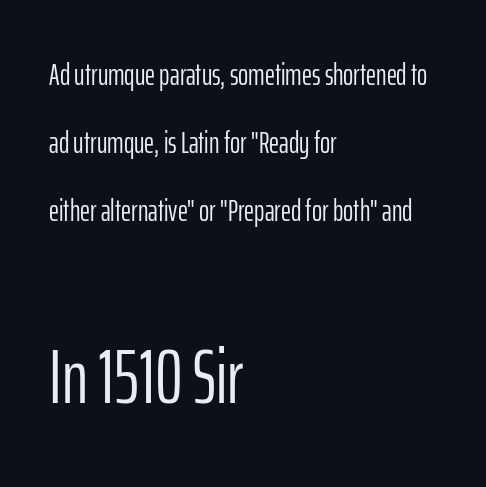
{"serif": "no", "italic": "no", "bold": "no", "weight": "light", "width": "condensed", "stroke_contrast": "low", "x_height": "medium", "monospaced": "no", "underline": "no", "align": "left", "line_spacing": "loose", "line_spacing_ratio": 2.2, "letter_spacing": "normal", "letter_spacing_em": 0.0, "larger_block": "second", "size_ratio": 2.48, "glyph_px": 77}
